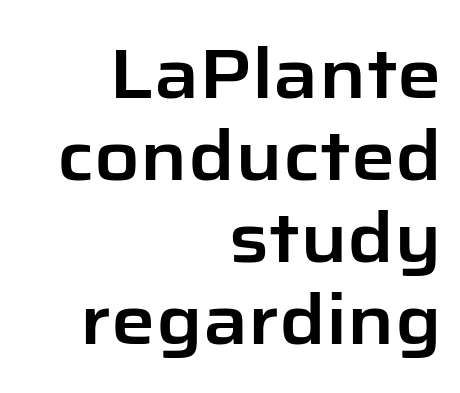
The image shows 70 px sans-serif type, upright; set right-aligned, line spacing 1.17x, normal letter spacing, not underlined; low stroke contrast and a medium x-height.
